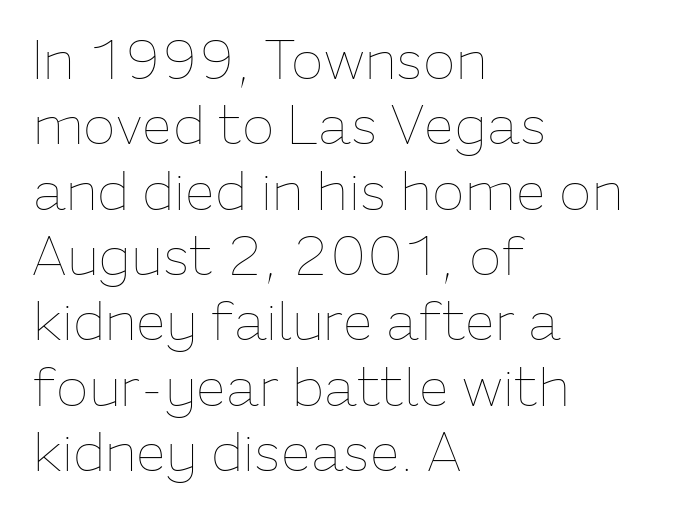
The image shows 54 px thin type, upright; set left-aligned, line spacing 1.21x, normal letter spacing, not underlined; low stroke contrast and a medium x-height.
